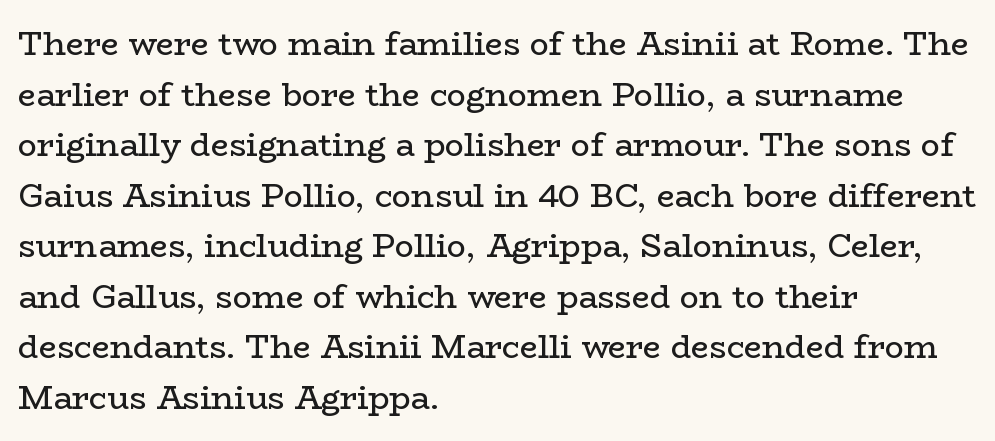
{"serif": "yes", "italic": "no", "bold": "no", "weight": "regular", "width": "wide", "stroke_contrast": "low", "x_height": "medium", "monospaced": "no", "underline": "no", "align": "left", "line_spacing": "normal", "line_spacing_ratio": 1.58, "letter_spacing": "normal", "letter_spacing_em": 0.0, "glyph_px": 32}
